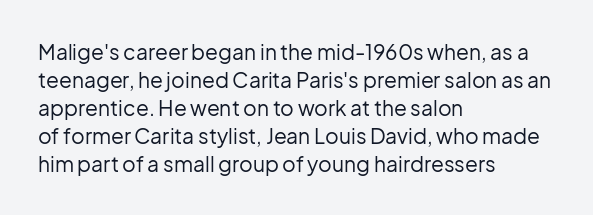
The paragraph has a hard left edge and a soft right edge. Rows of type keep a routine distance in the vertical direction. The letters sit at their default tracking, neither squeezed nor spread. Posture: vertical.
